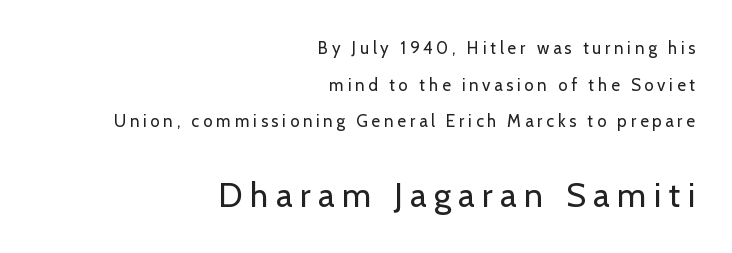
Q: Is the text bold? A: No.
Q: Is the text italic (slanted)? A: No, it is upright.
Q: Is the typeface a serif or a sans-serif typeface? A: Sans-serif.
Q: Is the text underlined? A: No.
Q: How is the paragraph aligned? A: Right-aligned.
Q: Is the spacing between letters normal or unusually wide? A: Unusually wide.
Q: Is the spacing between lines tight, normal or loose? A: Loose.
Q: Which block of text is set in a larger size, the first (top) or the second (bottom)? A: The second (bottom) one.
Q: Width (condensed, normal, or wide)? A: Normal.
Q: Stroke contrast? A: Low.
Q: x-height? A: Medium.
Q: Monospaced? A: No.
